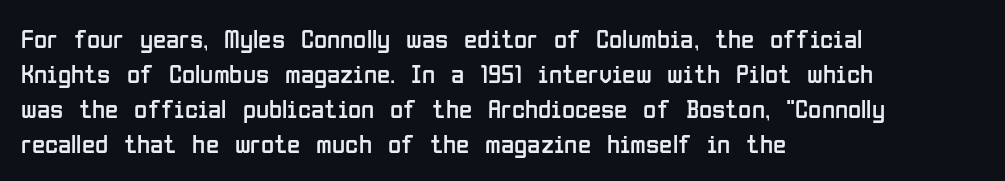
Q: Is the text bold? A: No.
Q: Is the text italic (slanted)? A: No, it is upright.
Q: Is the text underlined? A: No.
Q: How is the paragraph aligned? A: Left-aligned.
Q: Is the spacing between letters normal or unusually wide? A: Normal.
Q: Is the spacing between lines tight, normal or loose? A: Normal.
